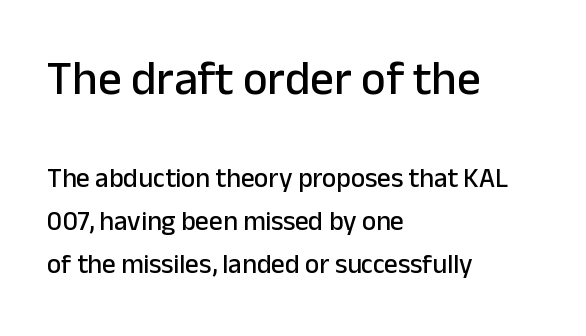
These lines are rendered in a variable-pitch font. The passage shown is not underscored anywhere. Between these two stacked blocks, the higher one wins on size. Whoever set this chose a conventional vertical rhythm. The font family rendered here belongs to the sans-serif group. This rendering leaves character spacing at its baseline value.
